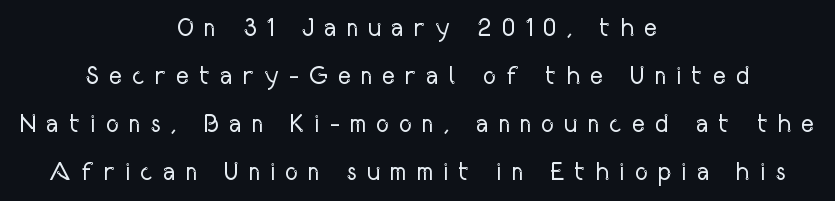
The gap between lines stays unmarked. The letterforms stand isolated, each surrounded by extra space. Vertical spacing — loose. This sample is center-justified, so both line endings float freely.
